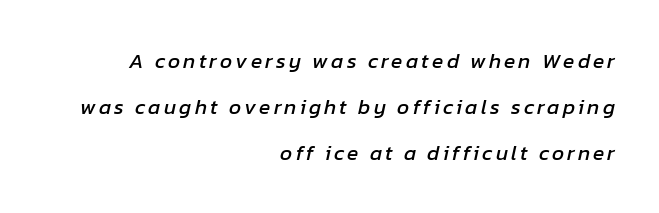
The area under the type is left untouched. Style check: oblique. Typeset ragged left — the right edge is the straight one. Horizontal bands of white between lines are thick stripes.
